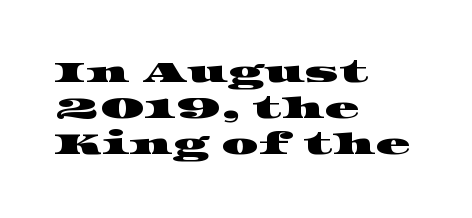
Students, note that the glyphs here touch the page at normal intervals. Baseline-to-baseline distance is the conventional proportion of letter height. Visually the block forms a straight wall on the left and a jagged coastline on the right. Proportional: the letters do not fall into vertical columns.
